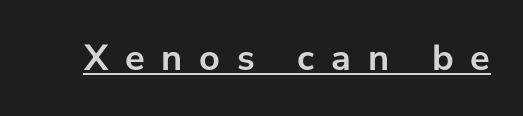
The image shows 37 px semibold sans-serif type, upright; set unusually wide letter spacing (+0.45 em), underlined; low stroke contrast and a medium x-height.
